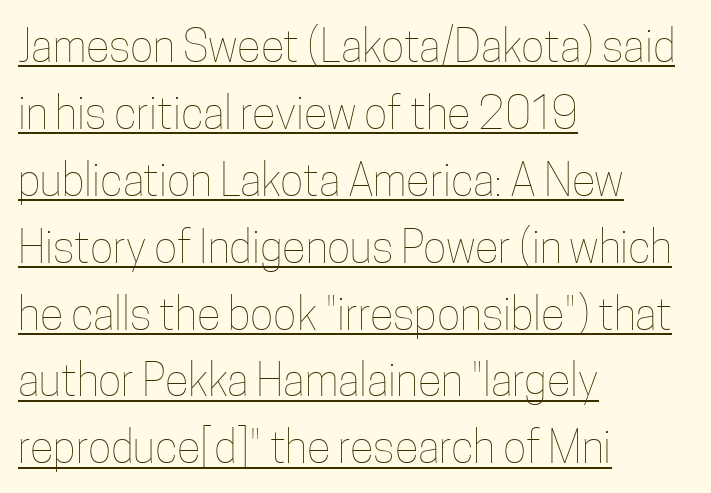
Q: Is the text bold? A: No.
Q: Is the text italic (slanted)? A: No, it is upright.
Q: Is the text underlined? A: Yes.
Q: How is the paragraph aligned? A: Left-aligned.
Q: Is the spacing between letters normal or unusually wide? A: Normal.
Q: Is the spacing between lines tight, normal or loose? A: Normal.
Q: Width (condensed, normal, or wide)? A: Condensed.
Q: Stroke contrast? A: Low.
Q: x-height? A: Medium.
Q: Monospaced? A: No.
